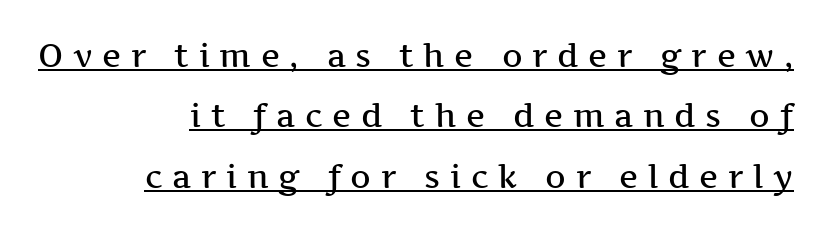
Q: Is the text bold? A: Semi-bold.
Q: Is the text italic (slanted)? A: No, it is upright.
Q: Is the typeface a serif or a sans-serif typeface? A: Serif.
Q: Is the text underlined? A: Yes.
Q: How is the paragraph aligned? A: Right-aligned.
Q: Is the spacing between letters normal or unusually wide? A: Unusually wide.
Q: Width (condensed, normal, or wide)? A: Wide.
Q: Stroke contrast? A: Medium.
Q: x-height? A: Medium.
Q: Monospaced? A: No.
